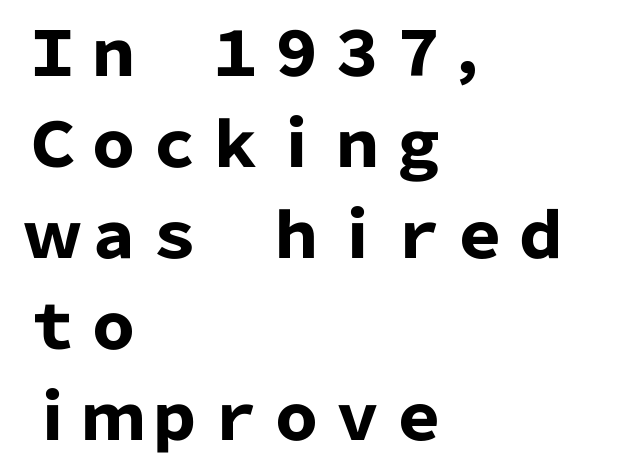
{"serif": "no", "italic": "no", "bold": "yes", "weight": "heavy", "width": "normal", "stroke_contrast": "low", "x_height": "medium", "monospaced": "no", "underline": "no", "align": "left", "line_spacing": "normal", "line_spacing_ratio": 1.49, "letter_spacing": "normal", "letter_spacing_em": 0.0, "glyph_px": 61}
